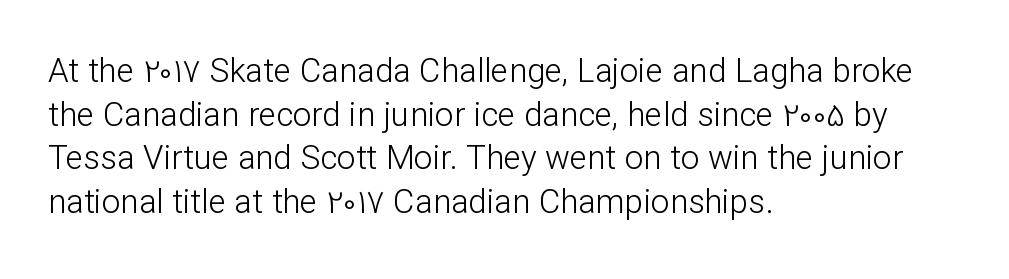
{"serif": "no", "italic": "no", "bold": "no", "weight": "light", "width": "normal", "stroke_contrast": "low", "x_height": "medium", "monospaced": "no", "underline": "no", "align": "left", "line_spacing": "normal", "line_spacing_ratio": 1.32, "letter_spacing": "normal", "letter_spacing_em": 0.0, "glyph_px": 33}
